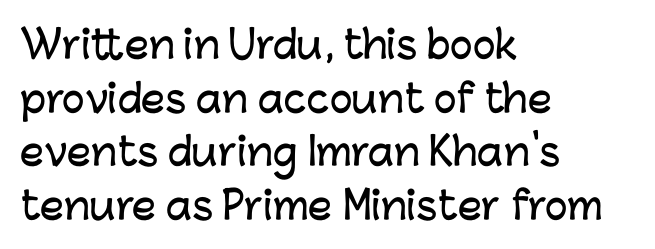
Q: Is the text italic (slanted)? A: No, it is upright.
Q: Is the typeface a serif or a sans-serif typeface? A: Sans-serif.
Q: Is the text underlined? A: No.
Q: How is the paragraph aligned? A: Left-aligned.
Q: Is the spacing between letters normal or unusually wide? A: Normal.
Q: Is the spacing between lines tight, normal or loose? A: Normal.
Q: Width (condensed, normal, or wide)? A: Normal.
Q: Stroke contrast? A: Low.
Q: x-height? A: Medium.
Q: Monospaced? A: No.
